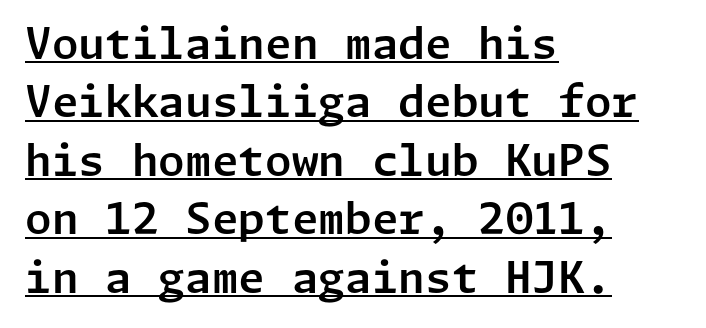
{"serif": "no", "italic": "no", "width": "normal", "stroke_contrast": "low", "x_height": "medium", "underline": "yes", "align": "left", "line_spacing": "normal", "line_spacing_ratio": 1.36, "letter_spacing": "normal", "letter_spacing_em": 0.0, "glyph_px": 43}
